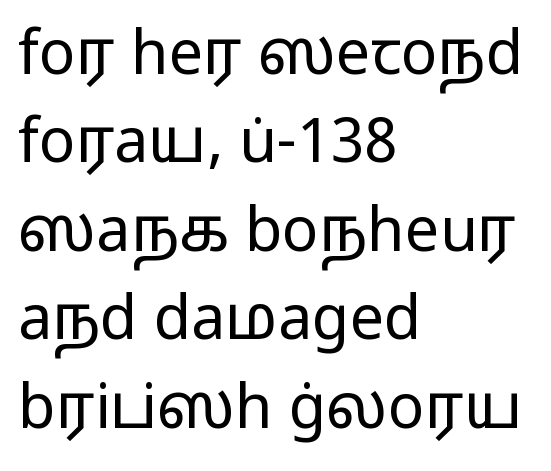
{"serif": "no", "italic": "no", "bold": "no", "weight": "regular", "width": "wide", "stroke_contrast": "low", "x_height": "medium", "monospaced": "no", "underline": "no", "align": "left", "line_spacing": "normal", "line_spacing_ratio": 1.45, "letter_spacing": "normal", "letter_spacing_em": 0.0, "glyph_px": 61}
